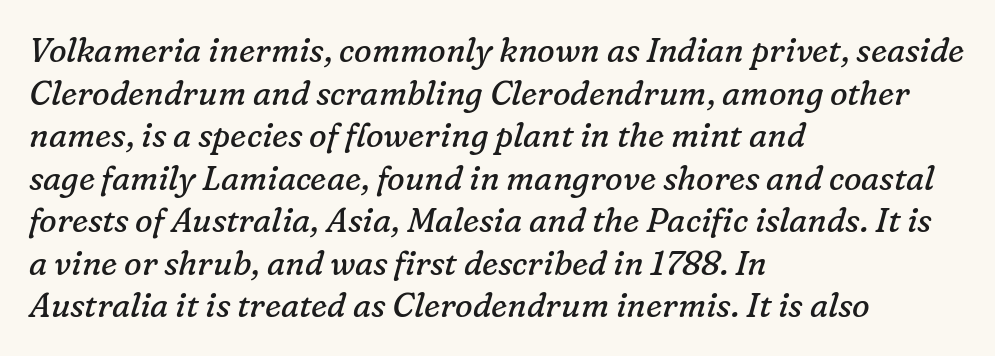
{"serif": "yes", "italic": "yes", "lean": "right", "slant_degrees": 16, "bold": "no", "weight": "regular", "width": "normal", "stroke_contrast": "low", "x_height": "medium", "monospaced": "no", "underline": "no", "align": "left", "line_spacing": "normal", "line_spacing_ratio": 1.29, "letter_spacing": "normal", "letter_spacing_em": 0.0, "glyph_px": 33}
